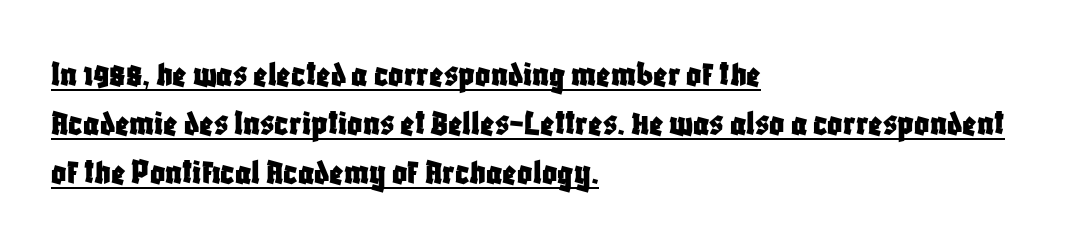
{"serif": "no", "italic": "no", "width": "condensed", "stroke_contrast": "low", "x_height": "large", "monospaced": "no", "underline": "yes", "align": "left", "line_spacing": "normal", "line_spacing_ratio": 1.33, "letter_spacing": "normal", "letter_spacing_em": 0.0, "glyph_px": 37}
